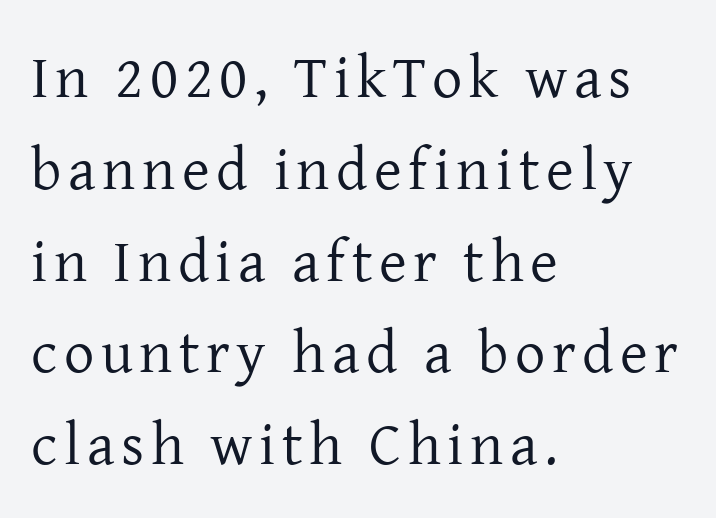
{"serif": "yes", "italic": "no", "bold": "no", "weight": "regular", "width": "normal", "stroke_contrast": "low", "x_height": "medium", "monospaced": "no", "underline": "no", "align": "left", "line_spacing": "normal", "line_spacing_ratio": 1.53, "glyph_px": 60}
